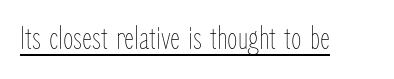
The image shows 34 px thin, condensed type, upright; set normal letter spacing, underlined; low stroke contrast and a medium x-height.
